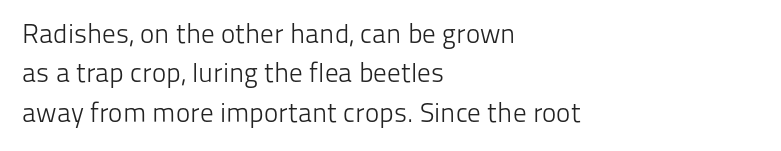
{"italic": "no", "bold": "no", "underline": "no", "align": "left", "line_spacing": "normal", "line_spacing_ratio": 1.46, "letter_spacing": "normal", "letter_spacing_em": 0.0, "glyph_px": 27}
